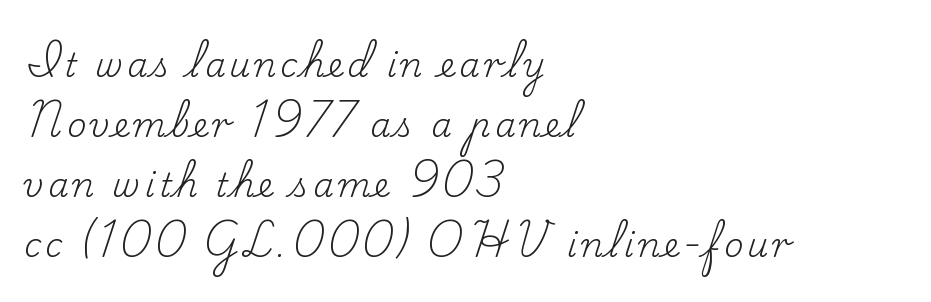
{"serif": "yes", "bold": "no", "weight": "regular", "width": "normal", "stroke_contrast": "low", "x_height": "small", "monospaced": "no", "underline": "no", "align": "left", "line_spacing_ratio": 1.82, "glyph_px": 33}
